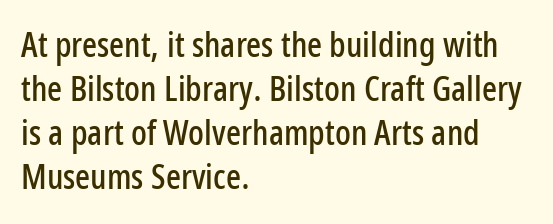
{"serif": "no", "italic": "no", "width": "condensed", "stroke_contrast": "low", "x_height": "medium", "monospaced": "no", "underline": "no", "align": "left", "line_spacing": "normal", "line_spacing_ratio": 1.26, "letter_spacing": "normal", "letter_spacing_em": 0.0, "glyph_px": 35}
